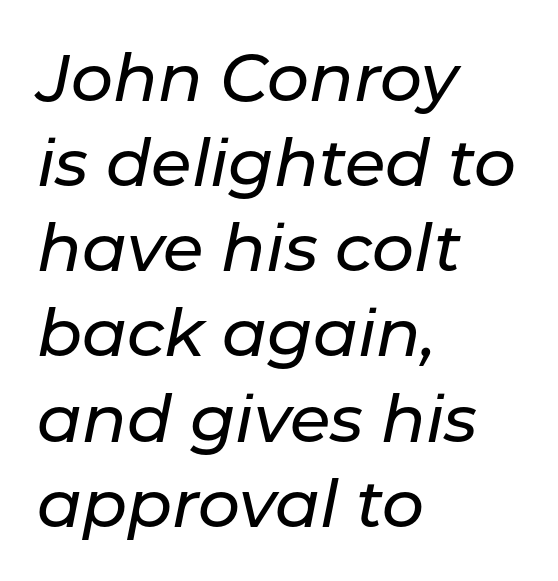
{"italic": "yes", "lean": "right", "slant_degrees": 11, "width": "normal", "stroke_contrast": "low", "x_height": "medium", "monospaced": "no", "underline": "no", "align": "left", "line_spacing": "normal", "line_spacing_ratio": 1.29, "letter_spacing": "normal", "letter_spacing_em": 0.0, "glyph_px": 66}
